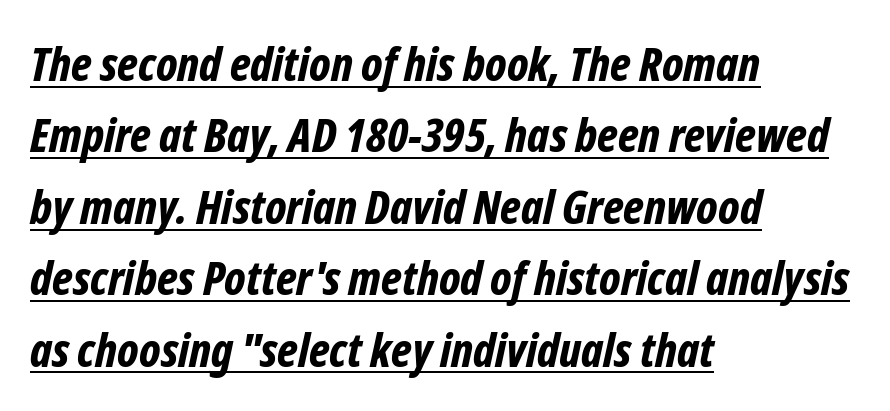
Q: Is the text bold? A: Yes.
Q: Is the text italic (slanted)? A: Yes, it leans right by about 12 degrees.
Q: Is the text underlined? A: Yes.
Q: How is the paragraph aligned? A: Left-aligned.
Q: Is the spacing between letters normal or unusually wide? A: Normal.
Q: Is the spacing between lines tight, normal or loose? A: Normal.
Q: Width (condensed, normal, or wide)? A: Condensed.
Q: Stroke contrast? A: Low.
Q: x-height? A: Medium.
Q: Monospaced? A: No.
